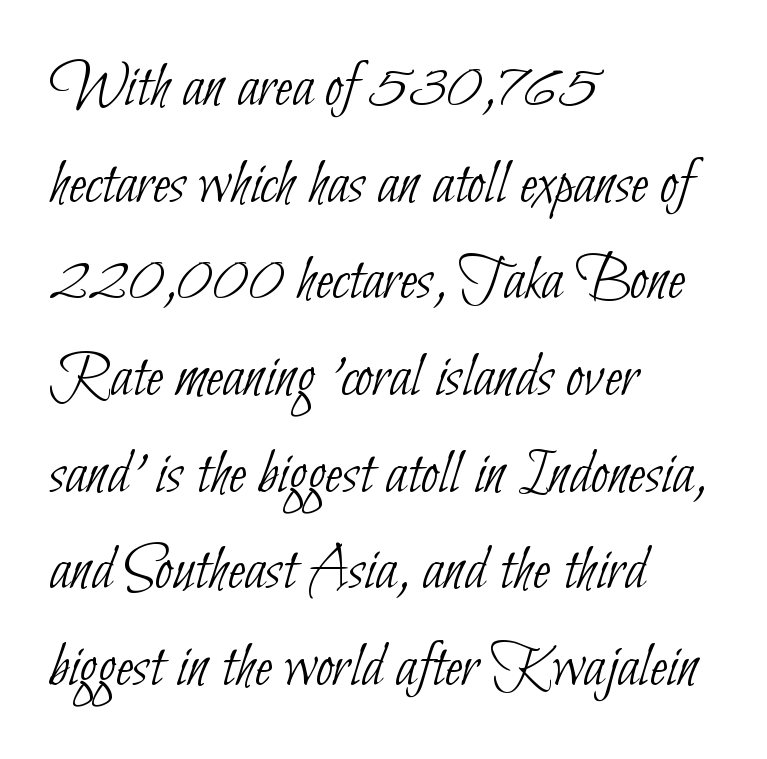
{"serif": "no", "bold": "no", "weight": "thin", "width": "condensed", "stroke_contrast": "low", "x_height": "small", "monospaced": "no", "underline": "no", "align": "left", "line_spacing": "normal", "line_spacing_ratio": 1.51, "letter_spacing": "normal", "letter_spacing_em": 0.0, "glyph_px": 64}
